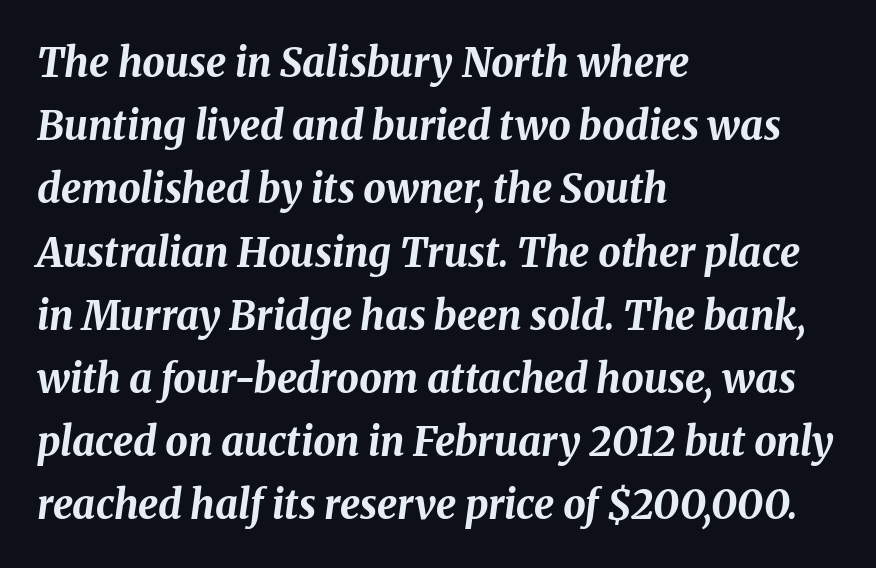
{"italic": "yes", "lean": "right", "slant_degrees": 8, "bold": "yes", "weight": "bold", "width": "normal", "stroke_contrast": "medium", "x_height": "medium", "monospaced": "no", "underline": "no", "align": "left", "line_spacing": "normal", "line_spacing_ratio": 1.58, "letter_spacing": "normal", "letter_spacing_em": 0.0, "glyph_px": 40}
